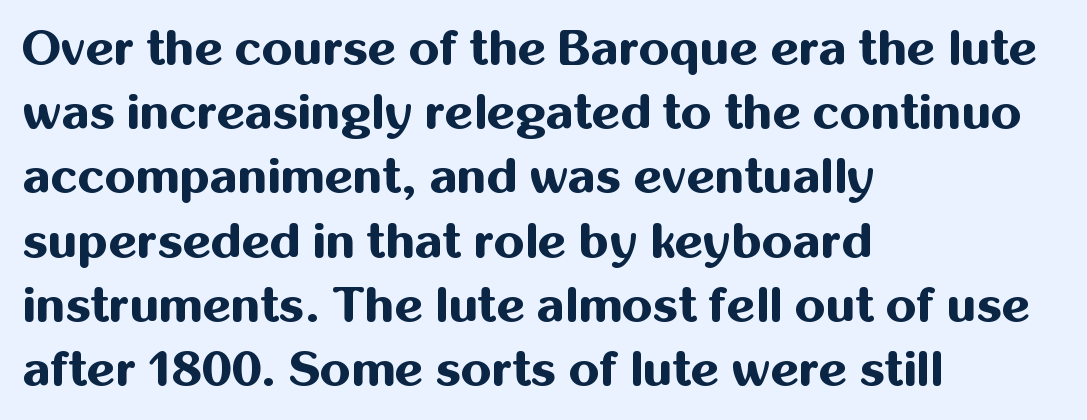
The image shows 49 px bold sans-serif type, upright; set left-aligned, normal line spacing (1.31x), normal letter spacing, not underlined; medium stroke contrast and a medium x-height.
